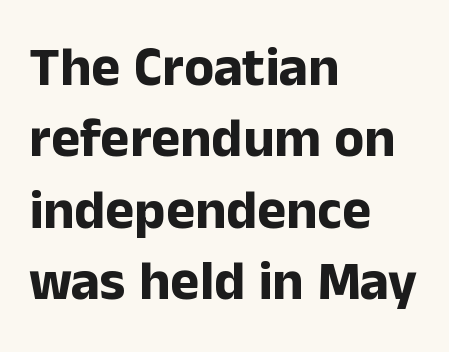
A bare baseline throughout the passage. A typesetter would mark this as roman, not italic. Caption: standard tracking, unaltered. Spacing verdict: proportional, widths tailored to each character.
